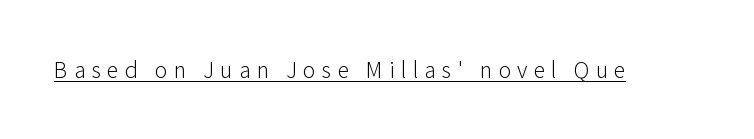
Students, note that the glyphs here are deliberately spaced far apart. Emphasis is given by a line drawn under the lettering. The typesetting does not lean heavy: it is not bold. The letters stand upright; this is a roman face.
